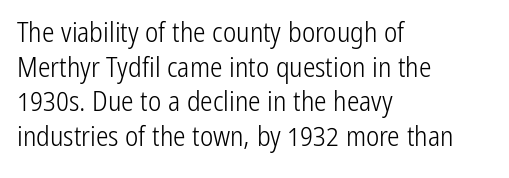
The specimen reads as upright at a glance. Honestly, there is no underline to notice here at all. The passage shown is typeset with a sans-serif family. Look at the tracking — it's just the regular setting, nothing added.
